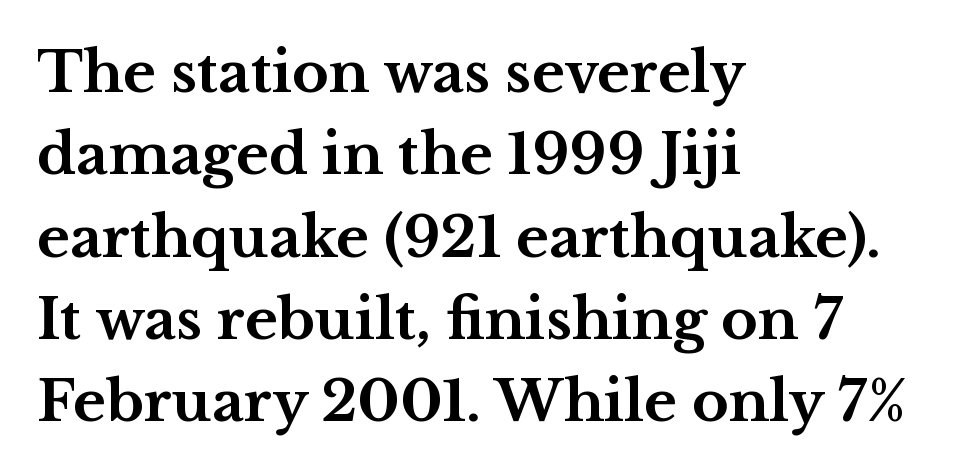
Q: Is the text bold? A: Yes.
Q: Is the text italic (slanted)? A: No, it is upright.
Q: Is the typeface a serif or a sans-serif typeface? A: Serif.
Q: Is the text underlined? A: No.
Q: How is the paragraph aligned? A: Left-aligned.
Q: Is the spacing between letters normal or unusually wide? A: Normal.
Q: Is the spacing between lines tight, normal or loose? A: Normal.
Q: Width (condensed, normal, or wide)? A: Wide.
Q: Stroke contrast? A: Medium.
Q: x-height? A: Medium.
Q: Monospaced? A: No.
